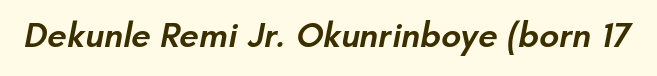
The image shows 35 px semibold sans-serif type; set normal letter spacing, not underlined; low stroke contrast and a small x-height.
